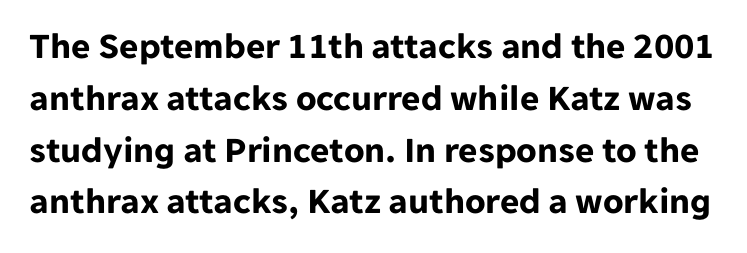
The letterforms sit shoulder to shoulder at normal distance. The glyphs in this specimen are sans serif. The passage shown stacks its lines at a standard gap. A typesetter would call this proportional, since set widths differ per character. Any mark beneath the type? The region is blank. You can tell it's not italic because the verticals are truly vertical.
